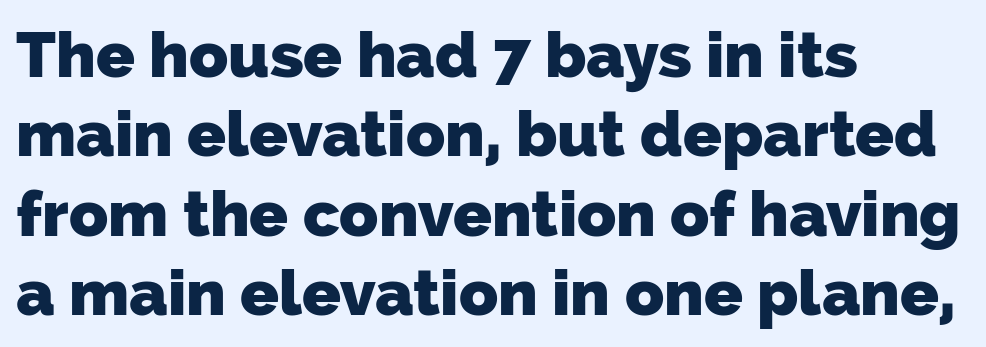
Q: Is the text bold? A: Yes.
Q: Is the typeface a serif or a sans-serif typeface? A: Sans-serif.
Q: Is the text underlined? A: No.
Q: How is the paragraph aligned? A: Left-aligned.
Q: Is the spacing between letters normal or unusually wide? A: Normal.
Q: Width (condensed, normal, or wide)? A: Normal.
Q: Stroke contrast? A: Low.
Q: x-height? A: Medium.
Q: Monospaced? A: No.
